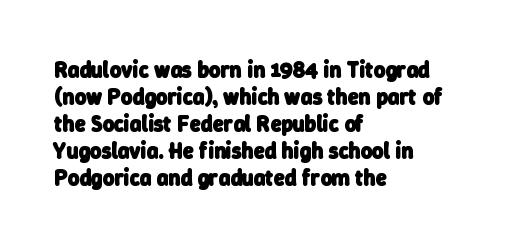
{"bold": "yes", "underline": "no", "align": "left", "line_spacing_ratio": 1.23, "letter_spacing": "normal", "letter_spacing_em": 0.0, "glyph_px": 22}
